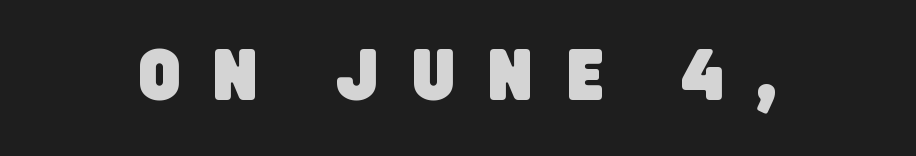
{"serif": "no", "width": "condensed", "stroke_contrast": "low", "x_height": "large", "monospaced": "no", "underline": "no", "letter_spacing": "wide", "letter_spacing_em": 0.45, "glyph_px": 73}
